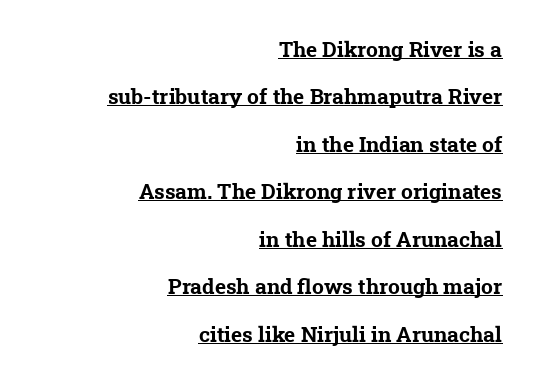
The image shows 21 px bold type; set right-aligned, loose line spacing (2.26x), normal letter spacing, underlined.
